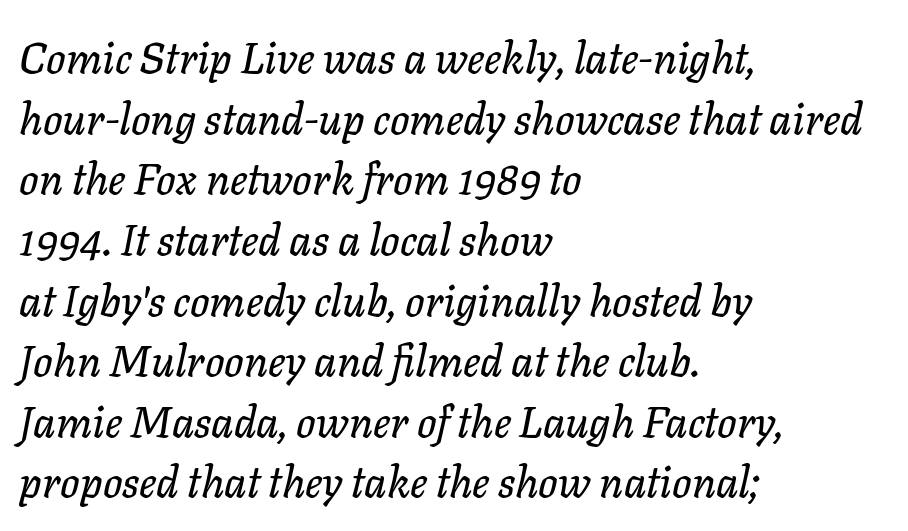
The image shows 43 px text type, italic (leaning right); set left-aligned, normal line spacing (1.41x), normal letter spacing, not underlined; low stroke contrast and a medium x-height.
